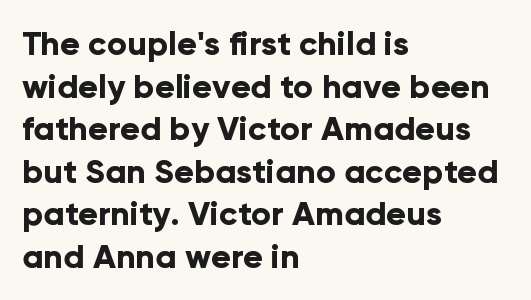
Q: Is the text bold? A: Yes.
Q: Is the text italic (slanted)? A: No, it is upright.
Q: Is the typeface a serif or a sans-serif typeface? A: Sans-serif.
Q: Is the text underlined? A: No.
Q: How is the paragraph aligned? A: Left-aligned.
Q: Is the spacing between letters normal or unusually wide? A: Normal.
Q: Is the spacing between lines tight, normal or loose? A: Normal.
Q: Width (condensed, normal, or wide)? A: Normal.
Q: Stroke contrast? A: Low.
Q: x-height? A: Medium.
Q: Monospaced? A: No.
